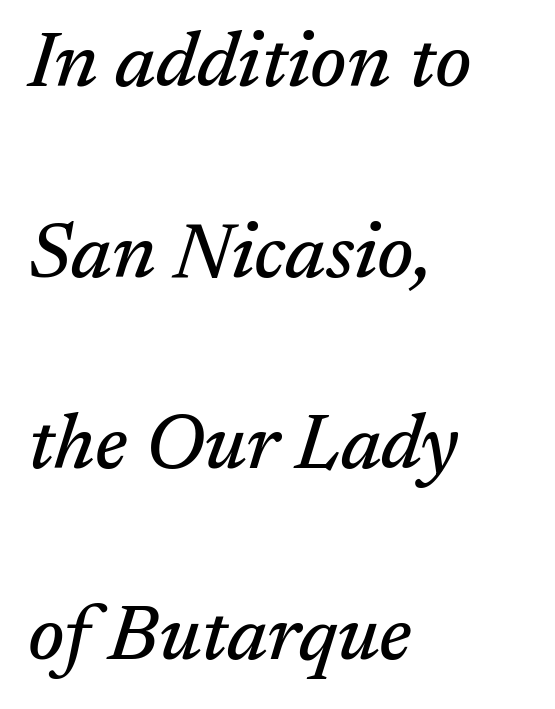
The image shows 78 px serif type, italic (leaning right); set left-aligned, loose line spacing (2.45x), normal letter spacing, not underlined; medium stroke contrast and a medium x-height.
